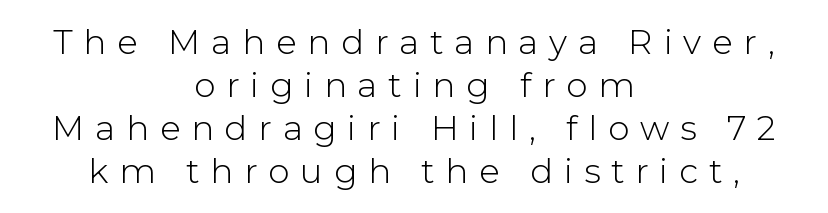
Q: Is the text bold? A: No.
Q: Is the text italic (slanted)? A: No, it is upright.
Q: Is the typeface a serif or a sans-serif typeface? A: Sans-serif.
Q: Is the text underlined? A: No.
Q: How is the paragraph aligned? A: Centered.
Q: Is the spacing between letters normal or unusually wide? A: Unusually wide.
Q: Is the spacing between lines tight, normal or loose? A: Normal.
Q: Width (condensed, normal, or wide)? A: Normal.
Q: Stroke contrast? A: Low.
Q: x-height? A: Medium.
Q: Monospaced? A: No.
